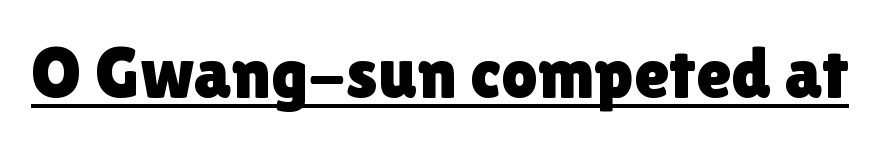
The image shows 72 px sans-serif type, upright; set normal letter spacing, underlined; low stroke contrast and a medium x-height.
